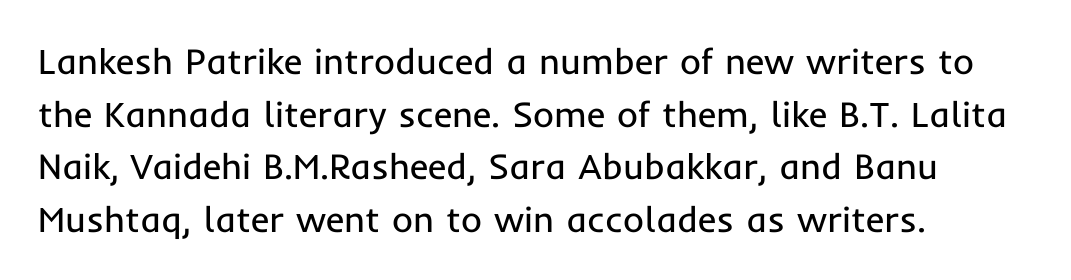
The image shows 36 px regular-weight sans-serif type, upright; set left-aligned, normal line spacing (1.46x), normal letter spacing, not underlined; low stroke contrast and a medium x-height.
